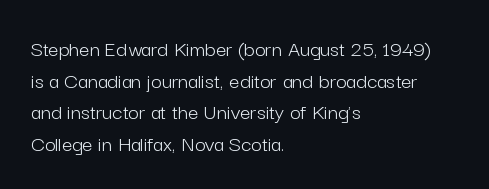
The strokes are not fattened; the text isn't bold. Beneath every word, the page is bare. Every row of glyphs begins at an identical x-position on the left. In terms of posture, this sample is upright.
